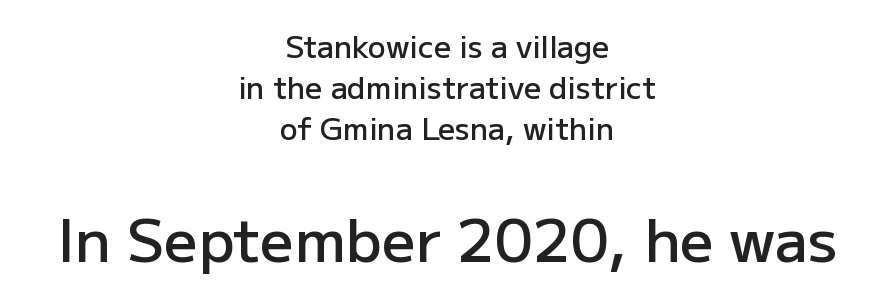
The image shows 59 px semibold sans-serif type, upright; set centered, normal line spacing (1.37x), normal letter spacing, not underlined; the second (bottom) block is 1.97x larger; low stroke contrast and a medium x-height.
